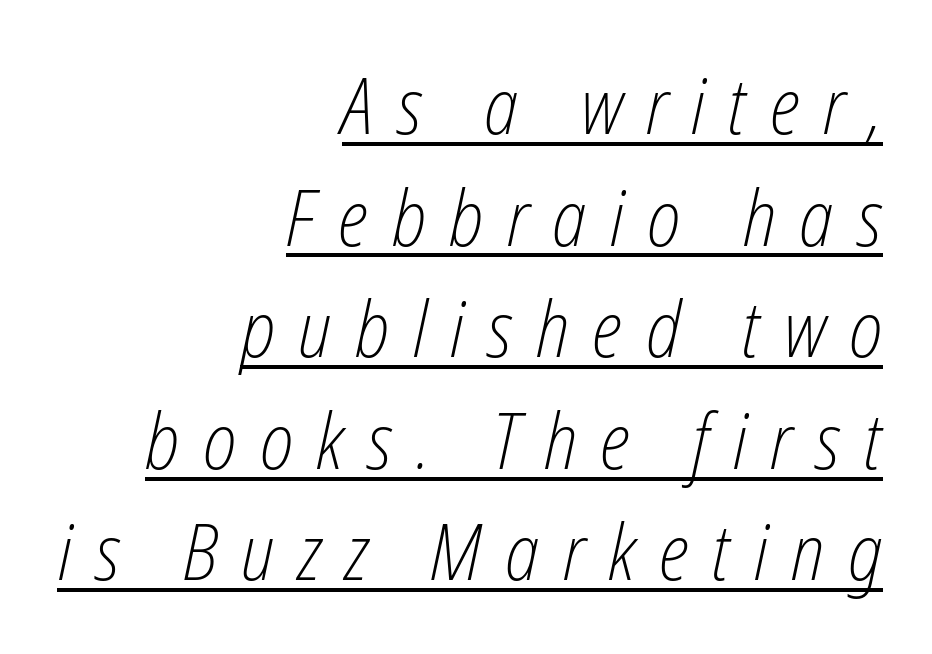
Q: Is the text bold? A: No.
Q: Is the text italic (slanted)? A: Yes, it leans right by about 12 degrees.
Q: Is the text underlined? A: Yes.
Q: How is the paragraph aligned? A: Right-aligned.
Q: Is the spacing between letters normal or unusually wide? A: Unusually wide.
Q: Is the spacing between lines tight, normal or loose? A: Normal.
Q: Width (condensed, normal, or wide)? A: Condensed.
Q: Stroke contrast? A: Low.
Q: x-height? A: Medium.
Q: Monospaced? A: No.
